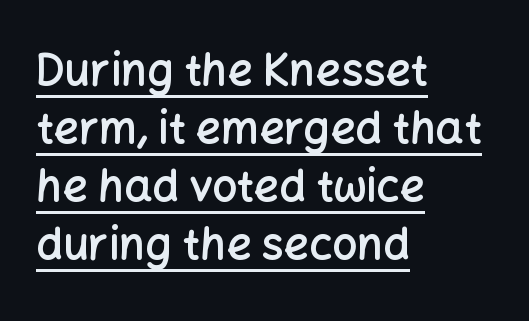
Short and long lines alike share a common starting point at left. The face used here is proportionally spaced, like ordinary book or web type. These words are printed semibold, heavier than regular yet not bold. Quick note: underline on.
